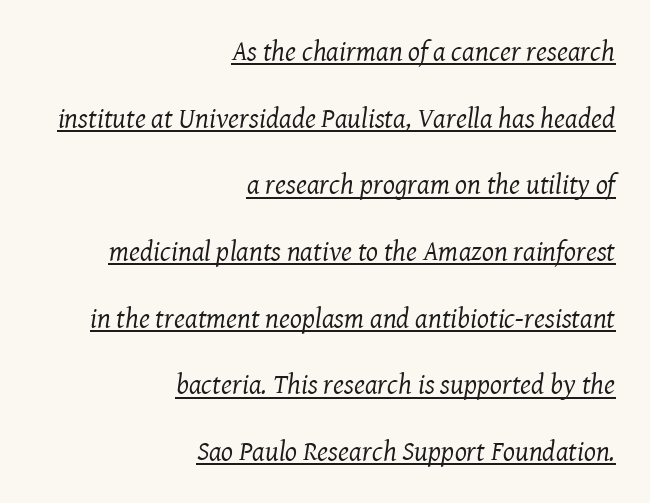
Q: Is the text bold? A: No.
Q: Is the text italic (slanted)? A: Yes, it leans right by about 8 degrees.
Q: Is the typeface a serif or a sans-serif typeface? A: Serif.
Q: Is the text underlined? A: Yes.
Q: How is the paragraph aligned? A: Right-aligned.
Q: Is the spacing between letters normal or unusually wide? A: Normal.
Q: Is the spacing between lines tight, normal or loose? A: Loose.
Q: Width (condensed, normal, or wide)? A: Normal.
Q: Stroke contrast? A: Medium.
Q: x-height? A: Medium.
Q: Monospaced? A: No.
